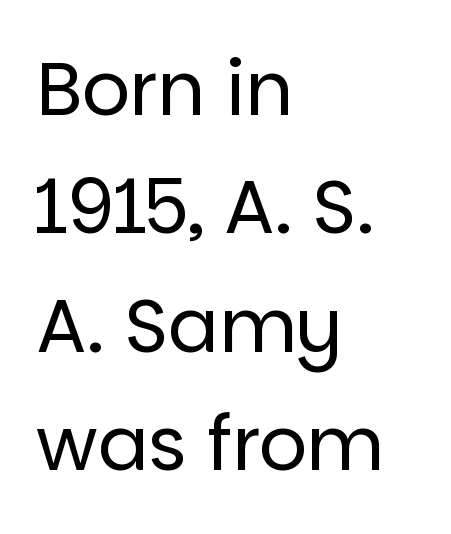
{"serif": "no", "italic": "no", "bold": "no", "weight": "regular", "width": "normal", "stroke_contrast": "low", "x_height": "large", "monospaced": "no", "underline": "no", "align": "left", "line_spacing": "normal", "line_spacing_ratio": 1.58, "letter_spacing": "normal", "letter_spacing_em": 0.0, "glyph_px": 75}
